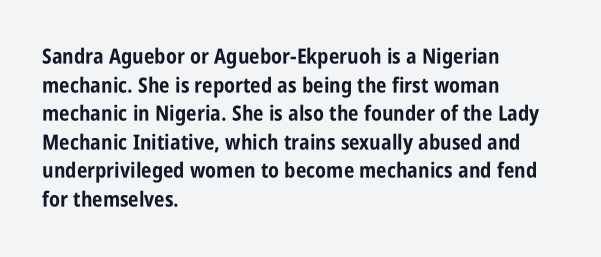
Notice how descenders clear the ascenders below comfortably — that's standard leading. Clear beneath every line of the passage. These lines are set flush left with a ragged right edge. The type sits square on the baseline with zero lean. Each word holds together tightly as a unit, with standard inter-letter gaps.
